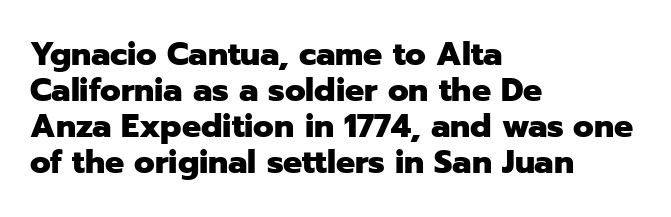
{"serif": "no", "italic": "no", "bold": "yes", "weight": "heavy", "width": "normal", "stroke_contrast": "low", "x_height": "medium", "monospaced": "no", "underline": "no", "align": "left", "line_spacing": "tight", "line_spacing_ratio": 1.12, "letter_spacing": "normal", "letter_spacing_em": 0.0, "glyph_px": 32}
